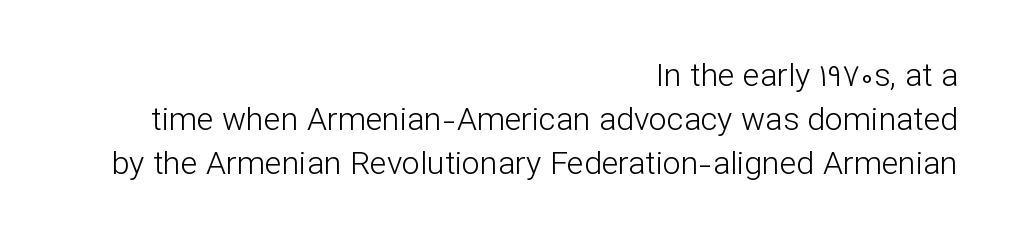
{"serif": "no", "italic": "no", "bold": "no", "weight": "light", "width": "normal", "stroke_contrast": "low", "x_height": "medium", "monospaced": "no", "underline": "no", "align": "right", "line_spacing": "normal", "line_spacing_ratio": 1.38, "letter_spacing": "normal", "letter_spacing_em": 0.0, "glyph_px": 32}
